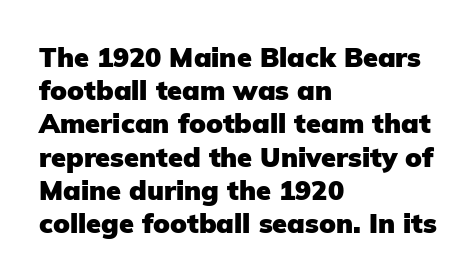
Q: Is the text bold? A: Yes.
Q: Is the text italic (slanted)? A: No, it is upright.
Q: Is the text underlined? A: No.
Q: How is the paragraph aligned? A: Left-aligned.
Q: Is the spacing between letters normal or unusually wide? A: Normal.
